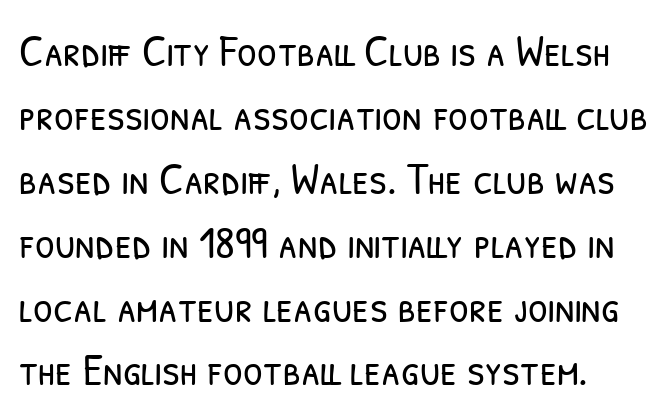
{"serif": "no", "bold": "no", "weight": "light", "width": "condensed", "stroke_contrast": "low", "x_height": "medium", "monospaced": "no", "underline": "no", "line_spacing": "normal", "line_spacing_ratio": 1.42, "letter_spacing": "normal", "letter_spacing_em": 0.0, "glyph_px": 45}
